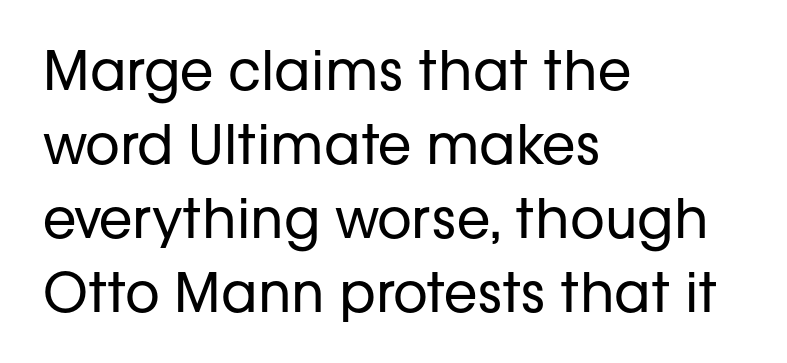
{"serif": "no", "italic": "no", "bold": "no", "weight": "regular", "width": "normal", "stroke_contrast": "low", "x_height": "medium", "monospaced": "no", "underline": "no", "align": "left", "line_spacing": "normal", "line_spacing_ratio": 1.37, "letter_spacing": "normal", "letter_spacing_em": 0.0, "glyph_px": 54}
